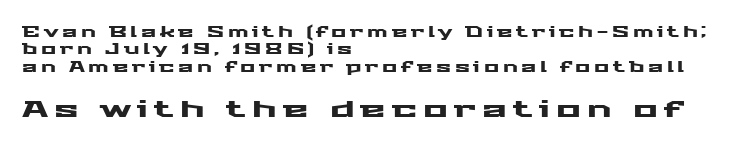
Q: Is the text italic (slanted)? A: No, it is upright.
Q: Is the text underlined? A: No.
Q: How is the paragraph aligned? A: Left-aligned.
Q: Is the spacing between letters normal or unusually wide? A: Unusually wide.
Q: Is the spacing between lines tight, normal or loose? A: Normal.
Q: Which block of text is set in a larger size, the first (top) or the second (bottom)? A: The second (bottom) one.
